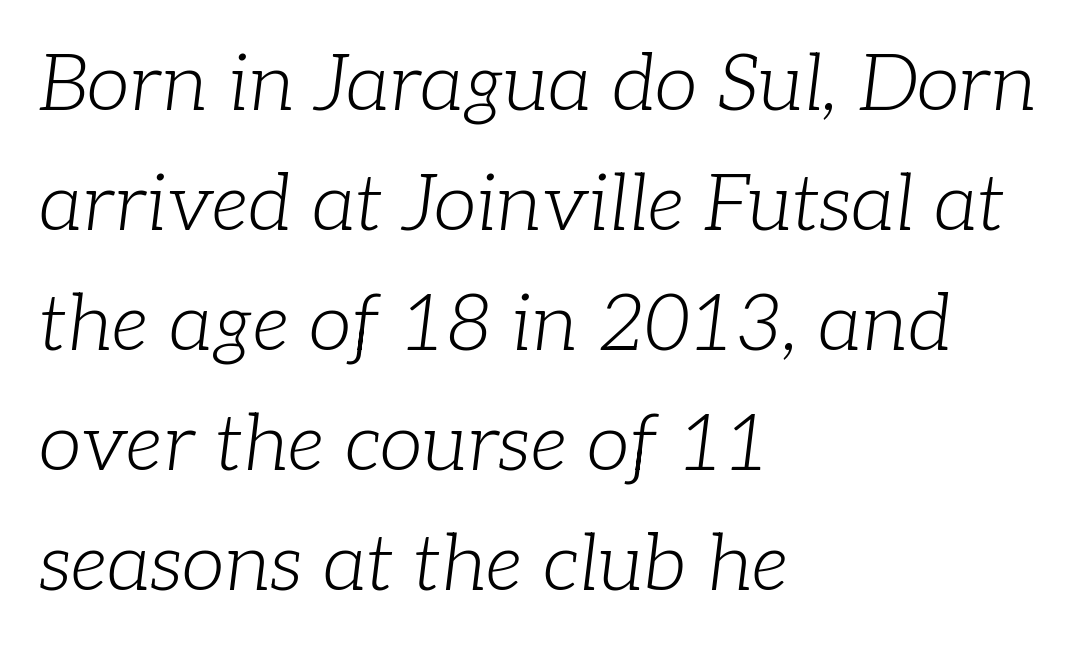
Q: Is the text bold? A: No.
Q: Is the text italic (slanted)? A: Yes, it leans right by about 7 degrees.
Q: Is the typeface a serif or a sans-serif typeface? A: Serif.
Q: Is the text underlined? A: No.
Q: How is the paragraph aligned? A: Left-aligned.
Q: Is the spacing between letters normal or unusually wide? A: Normal.
Q: Is the spacing between lines tight, normal or loose? A: Normal.
Q: Width (condensed, normal, or wide)? A: Normal.
Q: Stroke contrast? A: Low.
Q: x-height? A: Medium.
Q: Monospaced? A: No.
